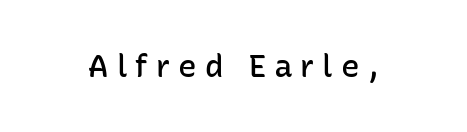
Q: Is the text bold? A: Semi-bold.
Q: Is the text italic (slanted)? A: No, it is upright.
Q: Is the typeface a serif or a sans-serif typeface? A: Sans-serif.
Q: Is the text underlined? A: No.
Q: Is the spacing between letters normal or unusually wide? A: Unusually wide.
Q: Width (condensed, normal, or wide)? A: Normal.
Q: Stroke contrast? A: Low.
Q: x-height? A: Medium.
Q: Monospaced? A: No.
